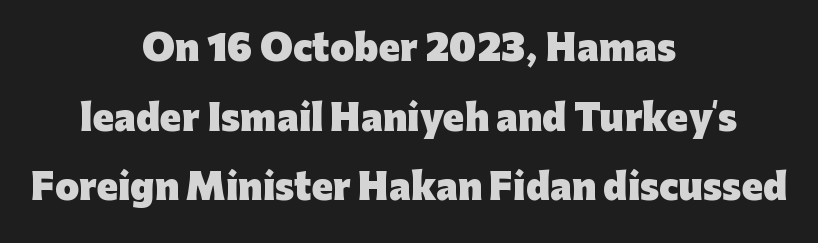
The image shows 35 px heavy sans-serif type, upright; set centered, loose line spacing (1.99x), normal letter spacing, not underlined; low stroke contrast and a medium x-height.
